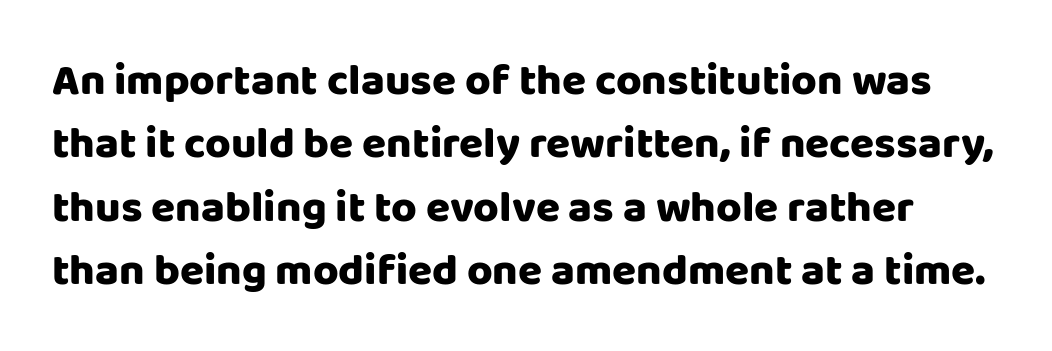
{"serif": "no", "italic": "no", "width": "normal", "stroke_contrast": "low", "x_height": "large", "monospaced": "no", "underline": "no", "line_spacing": "normal", "line_spacing_ratio": 1.44, "letter_spacing": "normal", "letter_spacing_em": 0.0, "glyph_px": 44}
